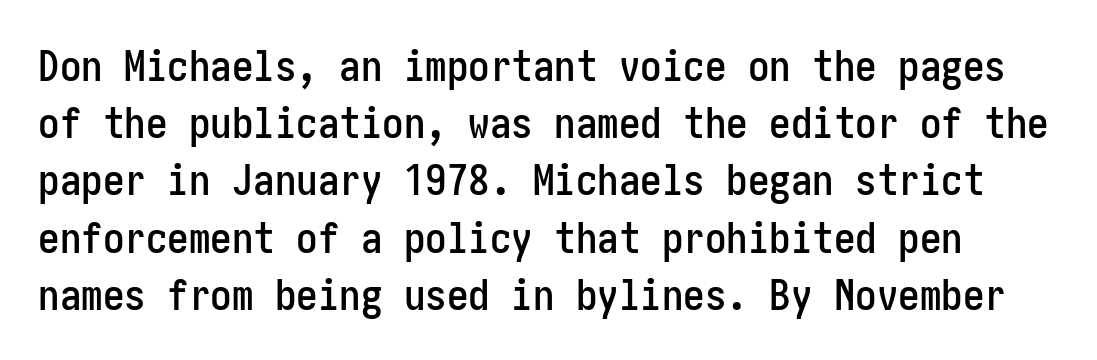
A typesetter would label this face a sans. Each new line begins a customary step beneath the previous one. Descender tails drop into unmarked territory. Is there any slant? The stems are plumb.
